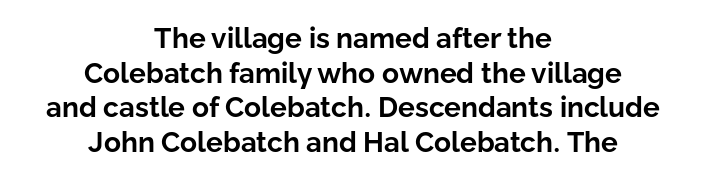
{"serif": "no", "italic": "no", "bold": "yes", "weight": "bold", "width": "normal", "stroke_contrast": "low", "x_height": "medium", "monospaced": "no", "underline": "no", "align": "center", "line_spacing_ratio": 1.24, "letter_spacing": "normal", "letter_spacing_em": 0.0, "glyph_px": 28}
